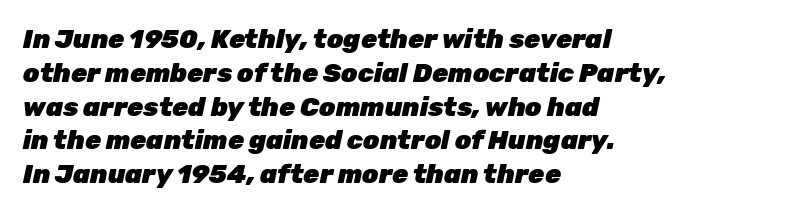
Q: Is the text bold? A: Yes.
Q: Is the text italic (slanted)? A: Yes, it leans right by about 12 degrees.
Q: Is the text underlined? A: No.
Q: How is the paragraph aligned? A: Left-aligned.
Q: Is the spacing between letters normal or unusually wide? A: Normal.
Q: Is the spacing between lines tight, normal or loose? A: Normal.
